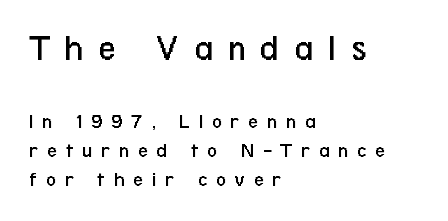
Q: Is the text bold? A: No.
Q: Is the text italic (slanted)? A: No, it is upright.
Q: Is the typeface a serif or a sans-serif typeface? A: Sans-serif.
Q: Is the text underlined? A: No.
Q: How is the paragraph aligned? A: Left-aligned.
Q: Is the spacing between letters normal or unusually wide? A: Unusually wide.
Q: Is the spacing between lines tight, normal or loose? A: Normal.
Q: Which block of text is set in a larger size, the first (top) or the second (bottom)? A: The first (top) one.
Q: Width (condensed, normal, or wide)? A: Condensed.
Q: Stroke contrast? A: Low.
Q: x-height? A: Medium.
Q: Monospaced? A: No.
